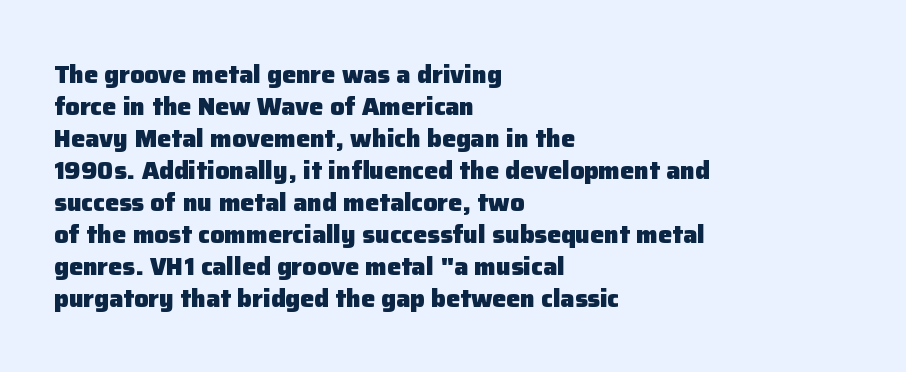
Q: Is the text bold? A: Yes.
Q: Is the text italic (slanted)? A: No, it is upright.
Q: Is the text underlined? A: No.
Q: How is the paragraph aligned? A: Left-aligned.
Q: Is the spacing between letters normal or unusually wide? A: Normal.
Q: Is the spacing between lines tight, normal or loose? A: Normal.
